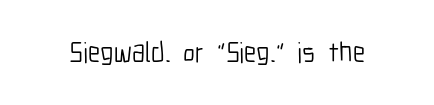
{"serif": "no", "italic": "no", "bold": "no", "weight": "light", "width": "condensed", "stroke_contrast": "low", "x_height": "medium", "monospaced": "no", "underline": "no", "letter_spacing": "normal", "letter_spacing_em": 0.0, "glyph_px": 28}
